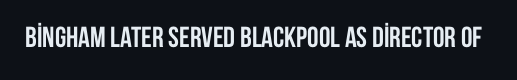
The image shows 29 px semibold, condensed sans-serif type, upright; set normal letter spacing, not underlined; low stroke contrast and a large x-height.
